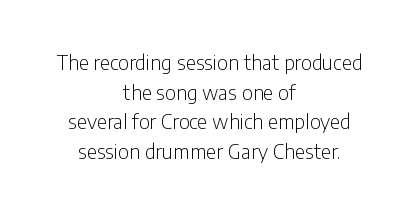
{"italic": "no", "bold": "no", "underline": "no", "align": "center", "line_spacing": "normal", "line_spacing_ratio": 1.48, "letter_spacing": "normal", "letter_spacing_em": 0.0, "glyph_px": 20}
